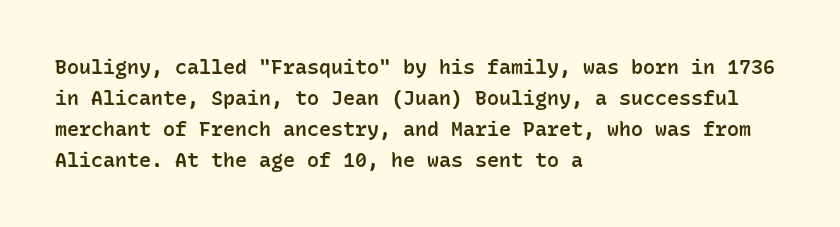
The image shows 20 px text type, upright; set left-aligned, normal line spacing (1.55x), normal letter spacing, not underlined.
